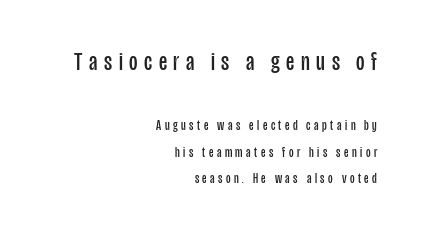
Q: Is the text bold? A: No.
Q: Is the text italic (slanted)? A: No, it is upright.
Q: Is the text underlined? A: No.
Q: How is the paragraph aligned? A: Right-aligned.
Q: Is the spacing between letters normal or unusually wide? A: Unusually wide.
Q: Is the spacing between lines tight, normal or loose? A: Loose.
Q: Which block of text is set in a larger size, the first (top) or the second (bottom)? A: The first (top) one.
